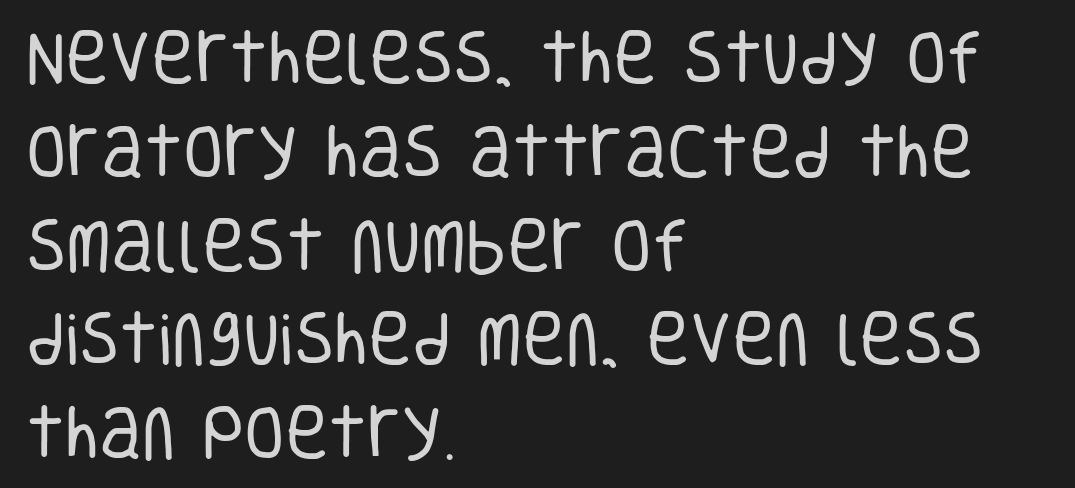
Q: Is the text bold? A: No.
Q: Is the text italic (slanted)? A: No, it is upright.
Q: Is the typeface a serif or a sans-serif typeface? A: Sans-serif.
Q: Is the text underlined? A: No.
Q: How is the paragraph aligned? A: Left-aligned.
Q: Is the spacing between letters normal or unusually wide? A: Normal.
Q: Is the spacing between lines tight, normal or loose? A: Normal.
Q: Width (condensed, normal, or wide)? A: Condensed.
Q: Stroke contrast? A: Low.
Q: x-height? A: Large.
Q: Monospaced? A: No.
